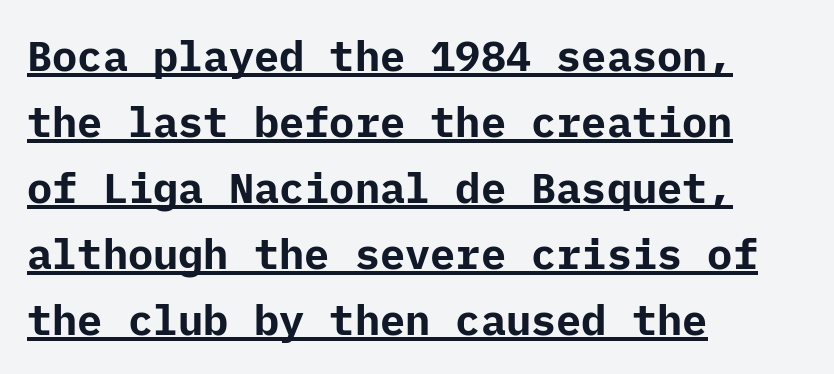
The face used here is rendered with its standard letterfit. The passage shown is emphatically bold. A continuous stroke trails under the words, as in a hyperlink. The specimen reads as upright at a glance.
